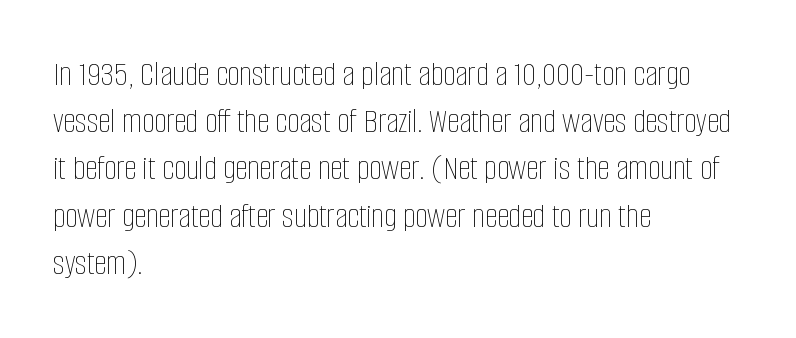
Q: Is the text bold? A: No.
Q: Is the text italic (slanted)? A: No, it is upright.
Q: Is the text underlined? A: No.
Q: How is the paragraph aligned? A: Left-aligned.
Q: Is the spacing between letters normal or unusually wide? A: Normal.
Q: Is the spacing between lines tight, normal or loose? A: Normal.
Q: Width (condensed, normal, or wide)? A: Condensed.
Q: Stroke contrast? A: Low.
Q: x-height? A: Large.
Q: Monospaced? A: No.
